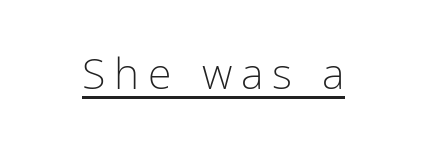
The strokes carry an ordinary text weight at most. The face used here is rendered with a markedly widened letterfit. Note: no serifs on the glyphs. This is the regular roman posture of the typeface. Spacing verdict: proportional, widths tailored to each character.
